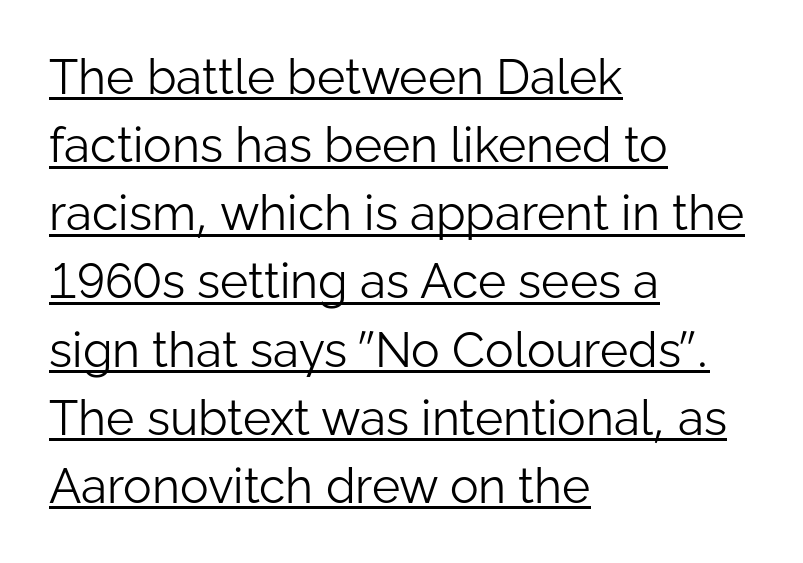
The type family on display is of the sans-serif kind. Caption: face not bold, strokes unweighted. Left-aligned paragraph, ragged on the right. This sample uses plain, unmodified letter spacing. This sample carries an underscore along the baseline area.
